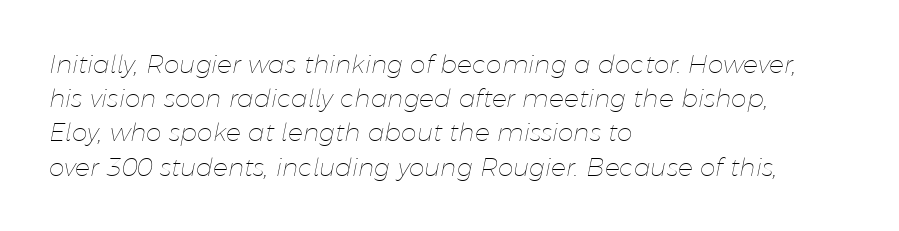
The image shows 25 px text type, italic (leaning right); set left-aligned, normal line spacing (1.37x), normal letter spacing, not underlined.
